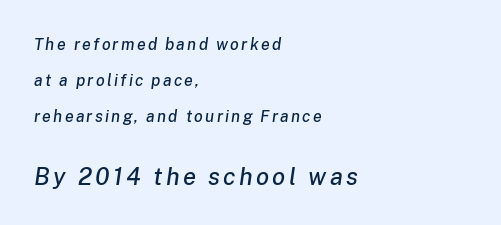
{"italic": "yes", "lean": "right", "slant_degrees": 8, "underline": "no", "align": "left", "line_spacing": "loose", "line_spacing_ratio": 2.26, "larger_block": "second", "size_ratio": 1.5, "glyph_px": 24}
